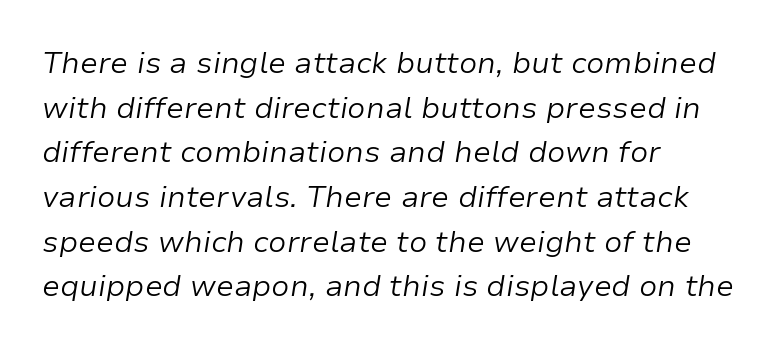
The image shows 30 px light type, italic (leaning right); set left-aligned, normal line spacing (1.49x), normal letter spacing, not underlined; low stroke contrast and a medium x-height.
